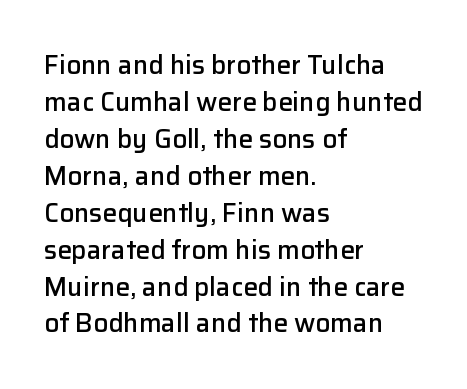
Successive baselines arrive at the customary interval. What weight is shown? A semibold, between regular and bold. The baseline area is clear. Compared with typical body copy, the letter spacing here is the same. When letters stand straight like this, we call the style roman or upright.
